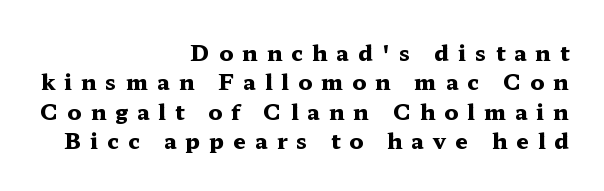
{"italic": "no", "bold": "yes", "underline": "no", "align": "right", "line_spacing": "normal", "line_spacing_ratio": 1.33, "letter_spacing": "wide", "letter_spacing_em": 0.41, "glyph_px": 22}
